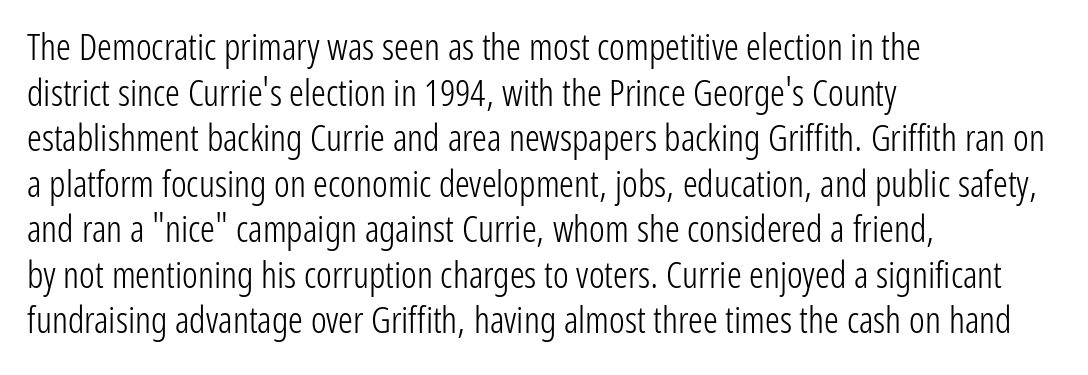
The image shows 37 px light, condensed sans-serif type, upright; set left-aligned, line spacing 1.23x, normal letter spacing, not underlined; low stroke contrast and a medium x-height.
